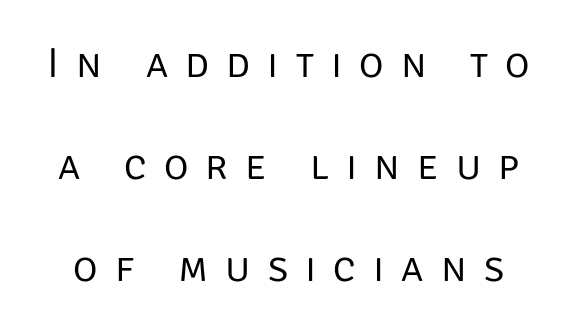
The lettering holds an erect, upright posture throughout. Someone cranked the tracking dial way up on this one. The strip under each line holds only bare page. I'd call this a sans setting — the letters go barefoot.
